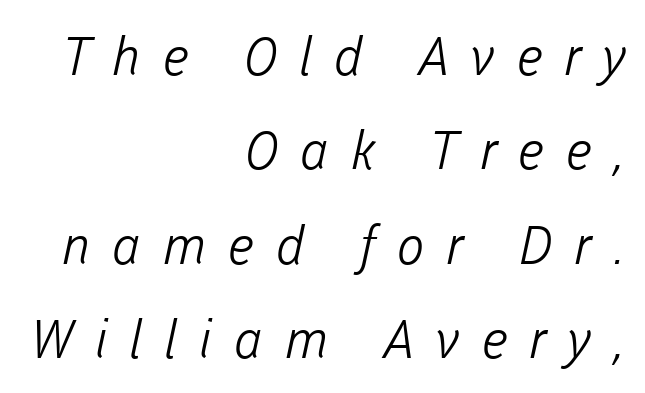
The strokes are not fattened; the text isn't bold. Display-style spreading of the glyphs; the letterfit is very open. Underlining? Definitely not there. Stroke terminals: plain, sans-serif.
